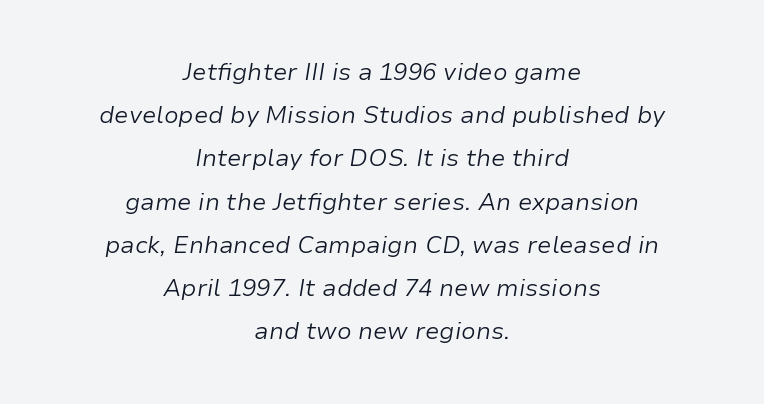
Q: Is the text bold? A: No.
Q: Is the text italic (slanted)? A: Yes, it leans right by about 9 degrees.
Q: Is the text underlined? A: No.
Q: How is the paragraph aligned? A: Centered.
Q: Is the spacing between letters normal or unusually wide? A: Normal.
